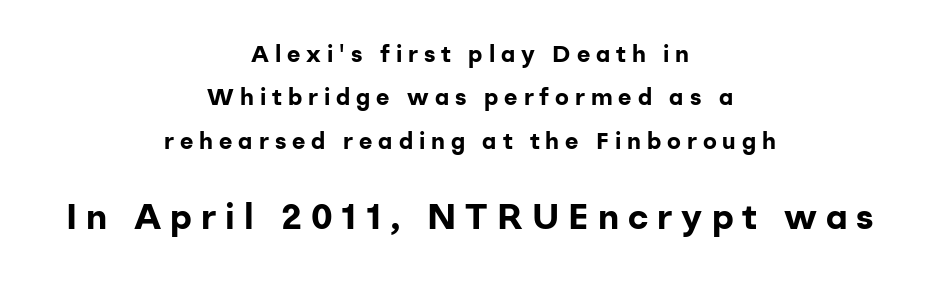
Q: Is the text bold? A: Yes.
Q: Is the text italic (slanted)? A: No, it is upright.
Q: Is the typeface a serif or a sans-serif typeface? A: Sans-serif.
Q: Is the text underlined? A: No.
Q: How is the paragraph aligned? A: Centered.
Q: Is the spacing between letters normal or unusually wide? A: Unusually wide.
Q: Which block of text is set in a larger size, the first (top) or the second (bottom)? A: The second (bottom) one.
Q: Width (condensed, normal, or wide)? A: Normal.
Q: Stroke contrast? A: Low.
Q: x-height? A: Medium.
Q: Monospaced? A: No.
